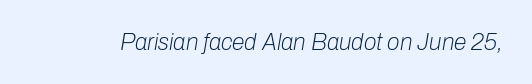
{"italic": "yes", "lean": "right", "slant_degrees": 10, "bold": "no", "underline": "no", "letter_spacing": "normal", "letter_spacing_em": 0.0, "glyph_px": 23}
